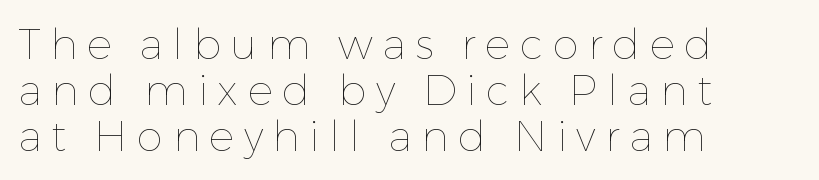
The image shows 42 px thin type, upright; set left-aligned, tight line spacing (1.09x), unusually wide letter spacing (+0.23 em), not underlined; low stroke contrast and a medium x-height.
